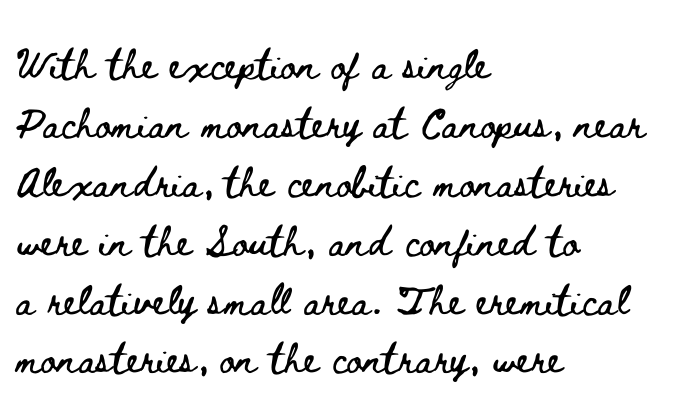
Caption: standard tracking, unaltered. Each letter keeps its own natural width here, so spacing adapts to shape. Left-aligned paragraph, ragged on the right.
